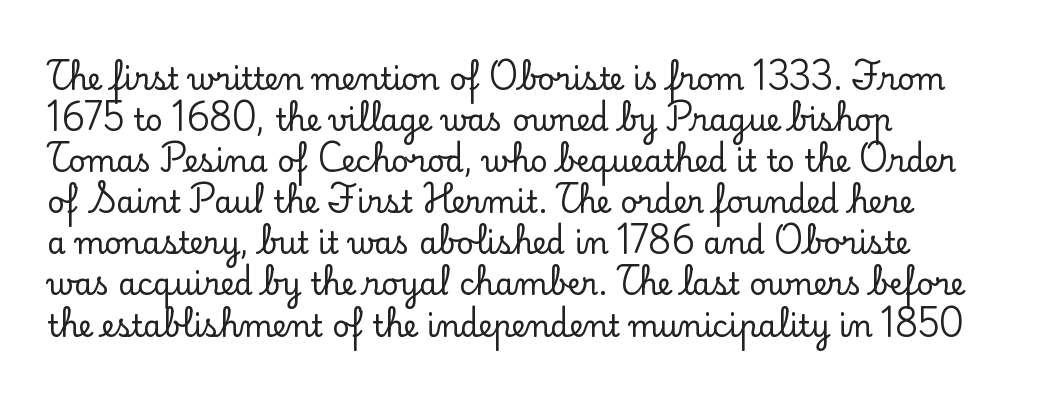
{"serif": "yes", "italic": "no", "width": "normal", "stroke_contrast": "low", "x_height": "small", "monospaced": "no", "underline": "no", "align": "left", "line_spacing": "normal", "line_spacing_ratio": 1.37, "letter_spacing": "normal", "letter_spacing_em": 0.0, "glyph_px": 30}
